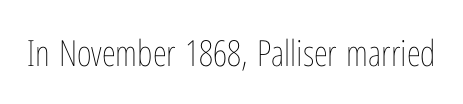
The image shows 36 px thin, condensed type, upright; set normal letter spacing, not underlined; low stroke contrast and a medium x-height.
